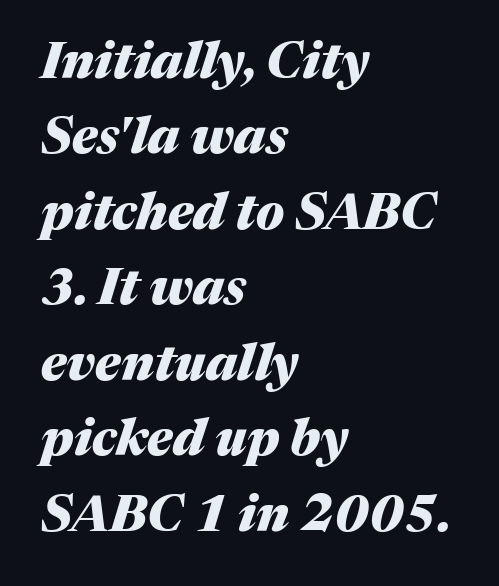
Q: Is the text bold? A: Yes.
Q: Is the text italic (slanted)? A: Yes, it leans right by about 17 degrees.
Q: Is the text underlined? A: No.
Q: How is the paragraph aligned? A: Left-aligned.
Q: Is the spacing between letters normal or unusually wide? A: Normal.
Q: Is the spacing between lines tight, normal or loose? A: Normal.
Q: Width (condensed, normal, or wide)? A: Normal.
Q: Stroke contrast? A: Medium.
Q: x-height? A: Medium.
Q: Monospaced? A: No.
